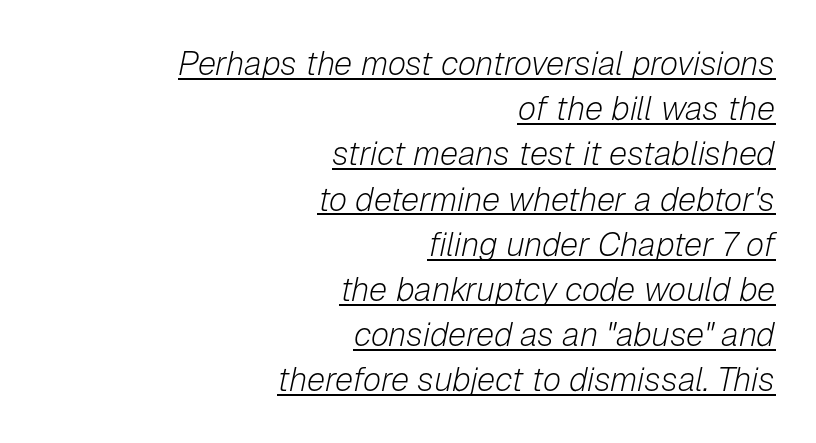
The image shows 33 px light type, italic (leaning right); set right-aligned, normal line spacing (1.37x), normal letter spacing, underlined; low stroke contrast and a medium x-height.
